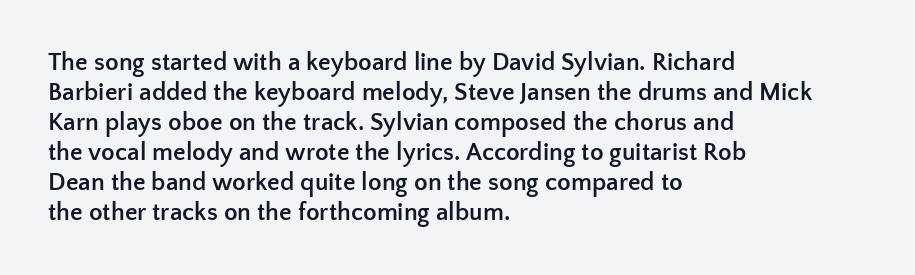
Q: Is the text bold? A: Yes.
Q: Is the text italic (slanted)? A: No, it is upright.
Q: Is the text underlined? A: No.
Q: How is the paragraph aligned? A: Left-aligned.
Q: Is the spacing between letters normal or unusually wide? A: Normal.
